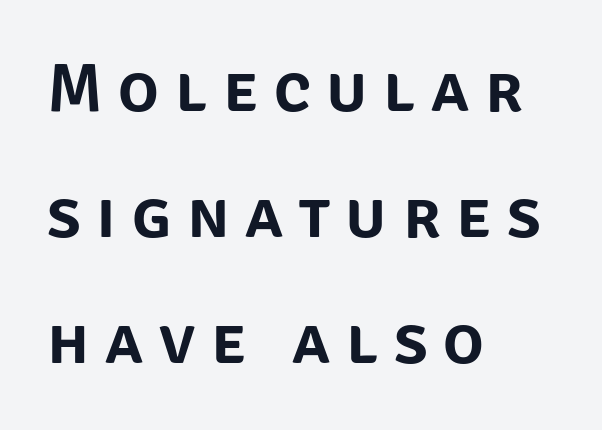
{"serif": "no", "italic": "no", "width": "normal", "stroke_contrast": "low", "x_height": "large", "monospaced": "no", "underline": "no", "align": "left", "line_spacing_ratio": 1.85, "letter_spacing": "wide", "letter_spacing_em": 0.23, "glyph_px": 68}
